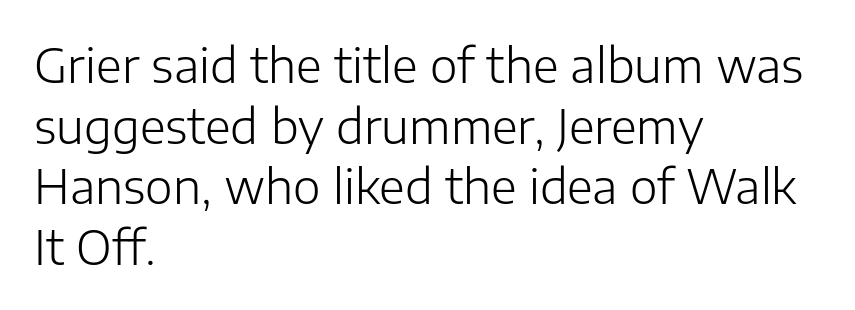
A sans-serif font was chosen for this passage. The letterforms sit at book weight or below. The lines are quadded left. One glance says typical: line gaps are just what's usual.
